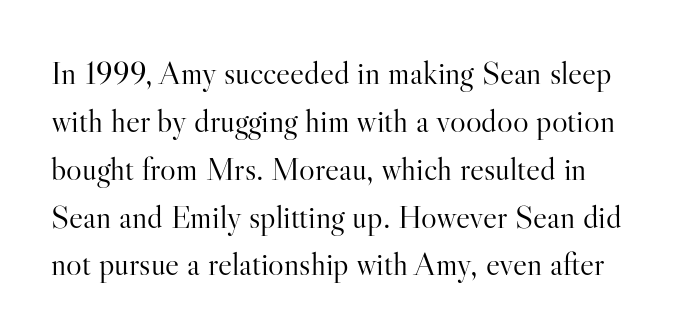
{"serif": "yes", "italic": "no", "bold": "no", "weight": "light", "width": "normal", "stroke_contrast": "high", "x_height": "small", "monospaced": "no", "underline": "no", "align": "left", "line_spacing": "normal", "line_spacing_ratio": 1.45, "letter_spacing": "normal", "letter_spacing_em": 0.0, "glyph_px": 33}
